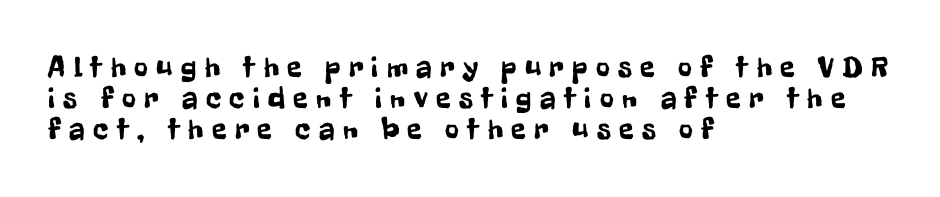
The image shows 30 px condensed sans-serif type, upright; set left-aligned, tight line spacing (1.04x), unusually wide letter spacing (+0.28 em), not underlined; low stroke contrast and a medium x-height.
